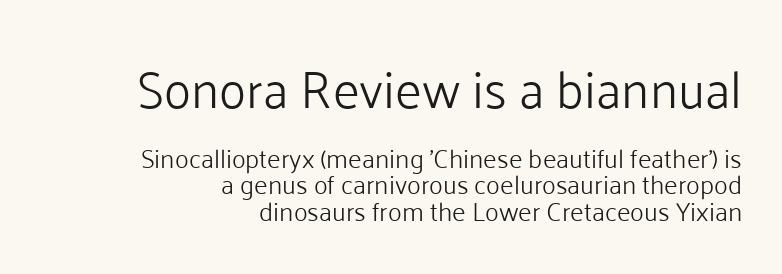
The image shows 51 px light sans-serif type, upright; set right-aligned, tight line spacing (1.02x), normal letter spacing, not underlined; the first (top) block is 1.96x larger; low stroke contrast and a medium x-height.
